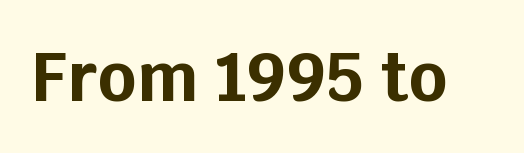
The letters stand straight up with perfectly vertical stems. Between one letter and the next there's only the usual sliver of space. A typesetter would call this proportional, since set widths differ per character. Just letters on the line, the space beneath them empty. Emphasis by weight is at full strength: bold. Each letter's strokes conclude bluntly, with no projecting serifs.
